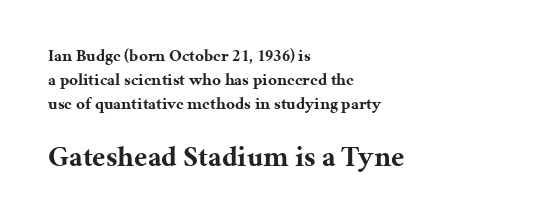
The letters advance in unequal steps, a hallmark of proportional type. Heavy-handed strokes throughout: this text is bold. One glance says typical: line gaps are just what's usual. Descenders are the only things crossing below the line. This is serif lettering, the kind often seen in printed books.
